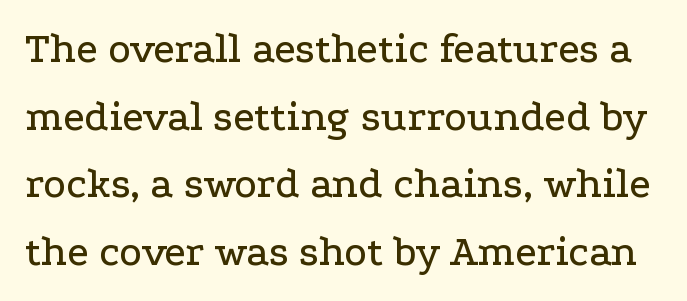
These lines are rendered in a variable-pitch font. Nobody drew a line under any word here. Short note: letters normally spaced. Ascenders rise straight up at ninety degrees. Successive baselines arrive at the customary interval. Letterform terminals end in serifs throughout the passage.
